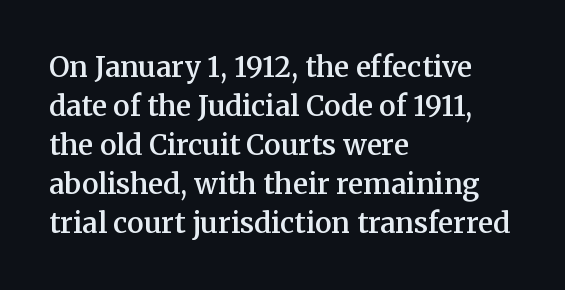
Here the designer chose a conventional face with non-uniform glyph widths. Typeset ragged right — the left edge is the straight one. The line-height multiplier appears to be the usual default. The designer went with a serif here, giving each stem small feet.
